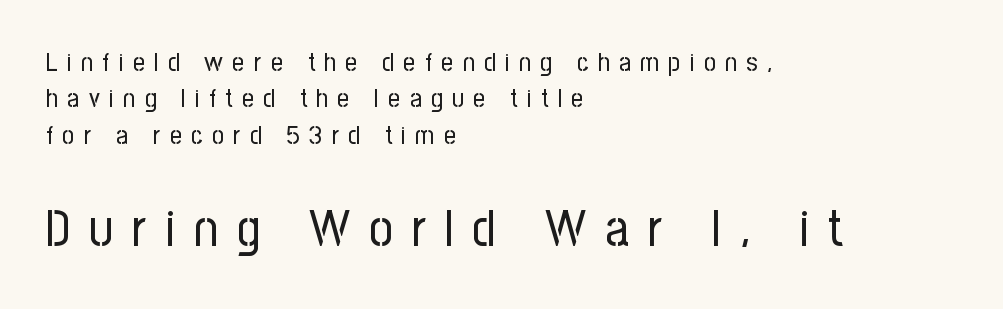
Q: Is the text bold? A: No.
Q: Is the text italic (slanted)? A: No, it is upright.
Q: Is the typeface a serif or a sans-serif typeface? A: Sans-serif.
Q: Is the text underlined? A: No.
Q: How is the paragraph aligned? A: Left-aligned.
Q: Is the spacing between letters normal or unusually wide? A: Unusually wide.
Q: Is the spacing between lines tight, normal or loose? A: Normal.
Q: Which block of text is set in a larger size, the first (top) or the second (bottom)? A: The second (bottom) one.
Q: Width (condensed, normal, or wide)? A: Condensed.
Q: Stroke contrast? A: Low.
Q: x-height? A: Medium.
Q: Monospaced? A: No.
